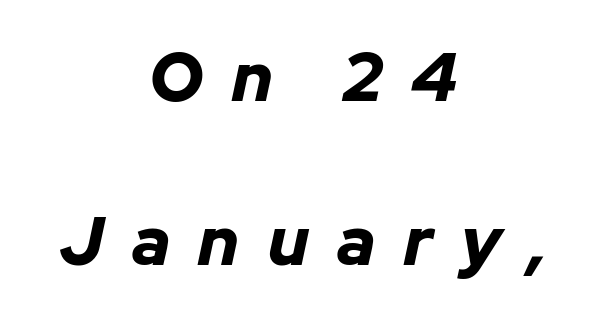
These lines are rendered in a variable-pitch font. The rendering uses a large line-height, opening up the rows. Heavy-handed strokes throughout: this text is bold. These lines have a slow, spaced-out rhythm from letter to letter. Does the copy run flush right? No — it is centered line by line. A clean baseline with only descenders dipping below it.
